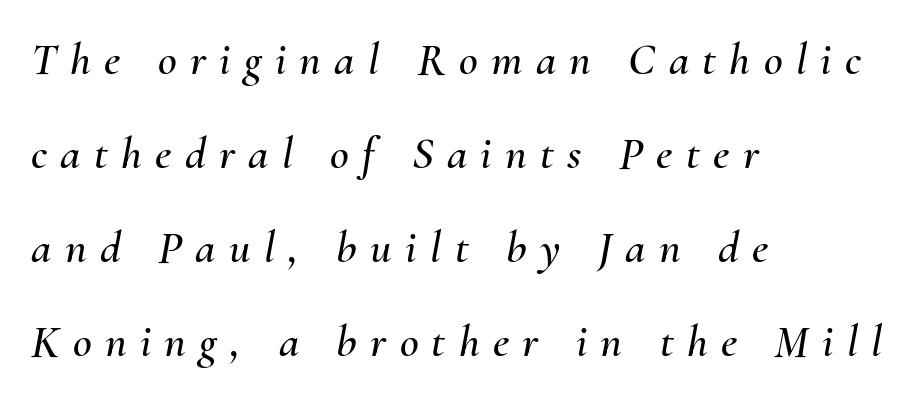
Q: Is the text italic (slanted)? A: Yes, it leans right by about 10 degrees.
Q: Is the text underlined? A: No.
Q: How is the paragraph aligned? A: Left-aligned.
Q: Is the spacing between letters normal or unusually wide? A: Unusually wide.
Q: Is the spacing between lines tight, normal or loose? A: Loose.
Q: Width (condensed, normal, or wide)? A: Normal.
Q: Stroke contrast? A: Medium.
Q: x-height? A: Small.
Q: Monospaced? A: No.
